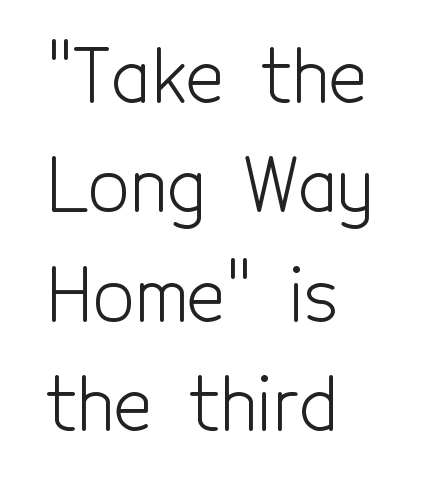
Q: Is the text bold? A: No.
Q: Is the text italic (slanted)? A: No, it is upright.
Q: Is the typeface a serif or a sans-serif typeface? A: Sans-serif.
Q: Is the text underlined? A: No.
Q: How is the paragraph aligned? A: Left-aligned.
Q: Is the spacing between letters normal or unusually wide? A: Normal.
Q: Is the spacing between lines tight, normal or loose? A: Normal.
Q: Width (condensed, normal, or wide)? A: Condensed.
Q: x-height? A: Medium.
Q: Monospaced? A: No.
